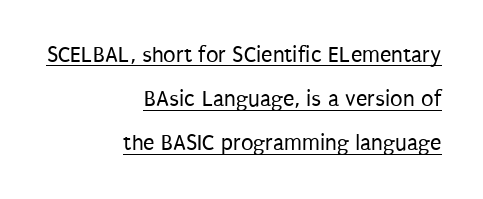
The image shows 23 px text type, upright; set right-aligned, loose line spacing (1.92x), normal letter spacing, underlined.
